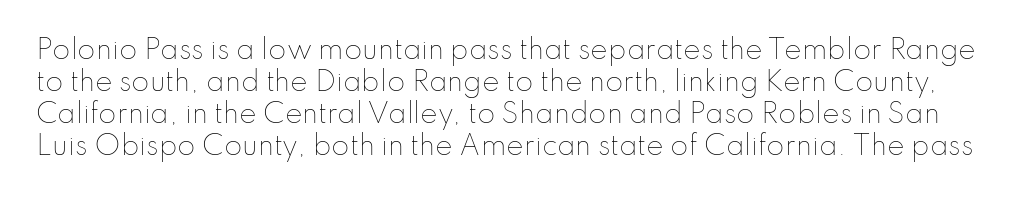
The image shows 26 px text type, upright; set line spacing 1.23x, normal letter spacing, not underlined.
